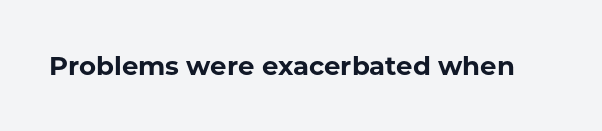
The image shows 26 px bold type, upright; set normal letter spacing, not underlined.
